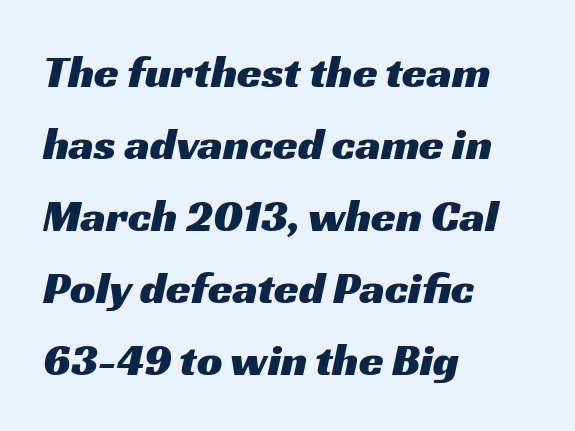
Q: Is the typeface a serif or a sans-serif typeface? A: Sans-serif.
Q: Is the text underlined? A: No.
Q: How is the paragraph aligned? A: Left-aligned.
Q: Is the spacing between letters normal or unusually wide? A: Normal.
Q: Is the spacing between lines tight, normal or loose? A: Normal.
Q: Width (condensed, normal, or wide)? A: Wide.
Q: Stroke contrast? A: Medium.
Q: x-height? A: Medium.
Q: Monospaced? A: No.
